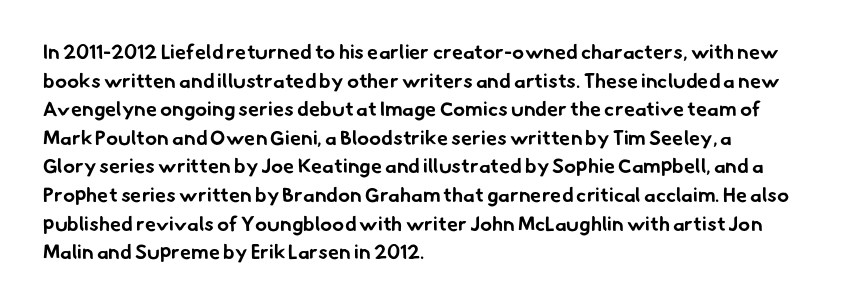
The lines sit at an ordinary, default distance from one another. These lines keep a tight, regular rhythm from letter to letter. How heavy is the stroke? Heavy — this is a bold. Clear beneath every line of the passage. Compared with a centered layout, this one pins lines to the left instead.
